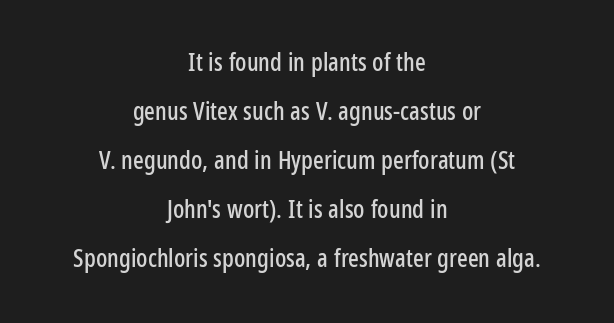
Here the glyphs are tracked normally, forming tight word shapes. The block of text is sparse from top to bottom, with ample space between rows. The type sits square on the baseline with zero lean. Every row of glyphs is offset so its center matches the block's center. Letters rest on an invisible, unmarked baseline.
